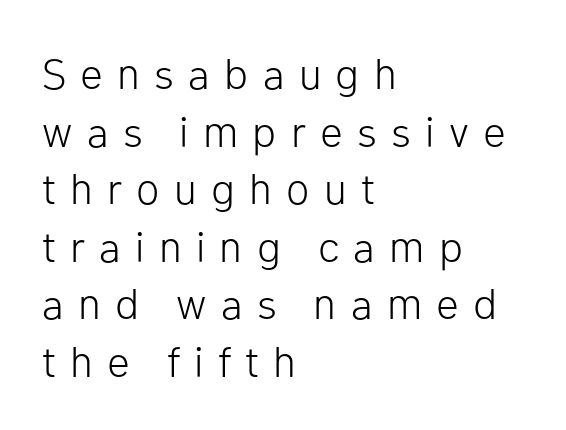
The image shows 43 px light sans-serif type, upright; set left-aligned, normal line spacing (1.34x), unusually wide letter spacing (+0.33 em), not underlined; low stroke contrast and a medium x-height.
